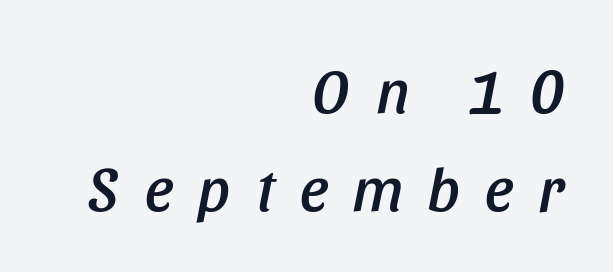
The image shows 62 px condensed type, italic (leaning right); set right-aligned, normal line spacing (1.58x), unusually wide letter spacing (+0.41 em), not underlined; low stroke contrast and a large x-height.
